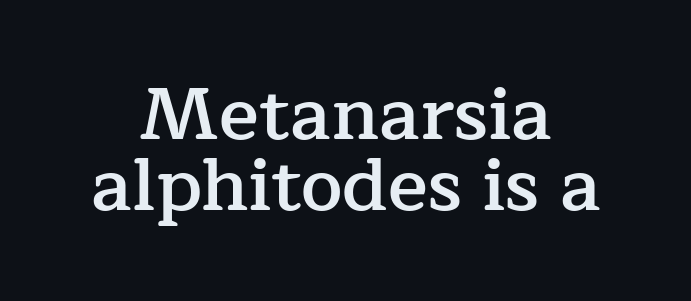
Nobody drew a line under any word here. Notice how descenders almost collide with the ascenders below — that's tight leading. Italic? Not at all — the glyphs are vertical. Firm but not heavy-handed strokes: this text is semibold.
